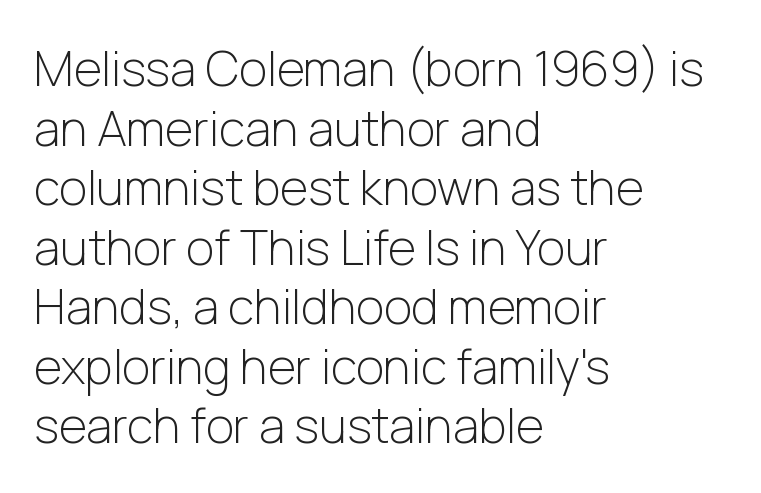
The image shows 48 px light sans-serif type, upright; set left-aligned, line spacing 1.24x, normal letter spacing, not underlined; low stroke contrast and a medium x-height.
